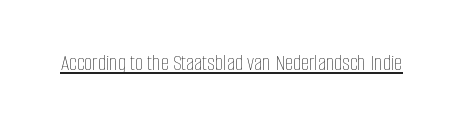
{"italic": "no", "bold": "no", "underline": "yes", "letter_spacing": "normal", "letter_spacing_em": 0.0, "glyph_px": 23}
